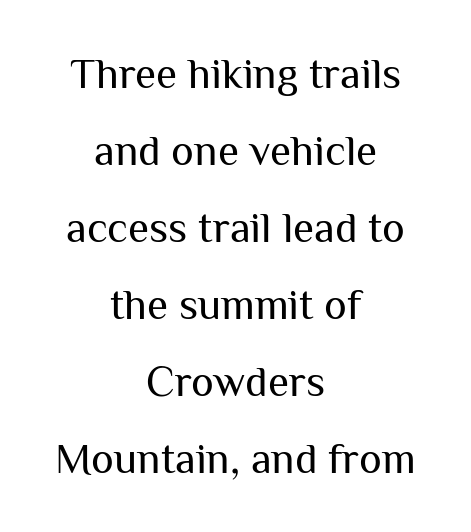
{"serif": "no", "italic": "no", "bold": "no", "weight": "regular", "width": "normal", "stroke_contrast": "medium", "x_height": "medium", "monospaced": "no", "underline": "no", "align": "center", "line_spacing_ratio": 1.79, "letter_spacing": "normal", "letter_spacing_em": 0.0, "glyph_px": 43}
